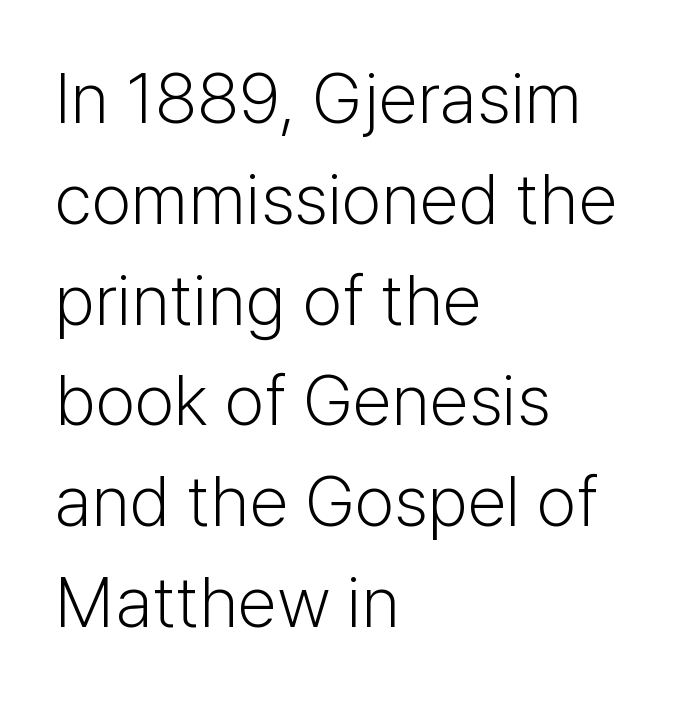
{"serif": "no", "italic": "no", "bold": "no", "weight": "light", "width": "normal", "stroke_contrast": "low", "x_height": "medium", "monospaced": "no", "underline": "no", "align": "left", "line_spacing": "normal", "line_spacing_ratio": 1.42, "letter_spacing": "normal", "letter_spacing_em": 0.0, "glyph_px": 71}
